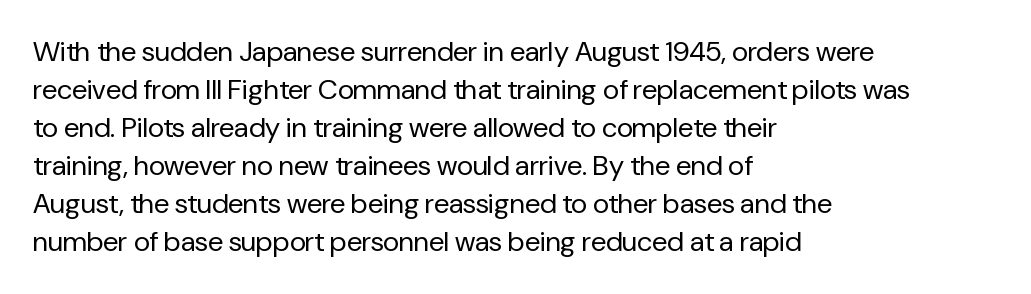
{"serif": "no", "italic": "no", "bold": "no", "weight": "regular", "width": "normal", "stroke_contrast": "low", "x_height": "medium", "monospaced": "no", "underline": "no", "align": "left", "line_spacing": "normal", "line_spacing_ratio": 1.36, "letter_spacing": "normal", "letter_spacing_em": 0.0, "glyph_px": 28}
